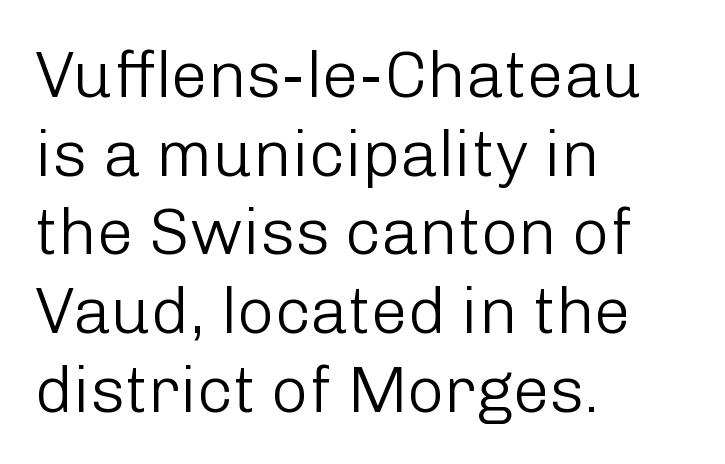
{"serif": "no", "italic": "no", "bold": "no", "weight": "light", "width": "normal", "stroke_contrast": "low", "x_height": "medium", "monospaced": "no", "underline": "no", "align": "left", "line_spacing_ratio": 1.21, "letter_spacing": "normal", "letter_spacing_em": 0.0, "glyph_px": 65}
